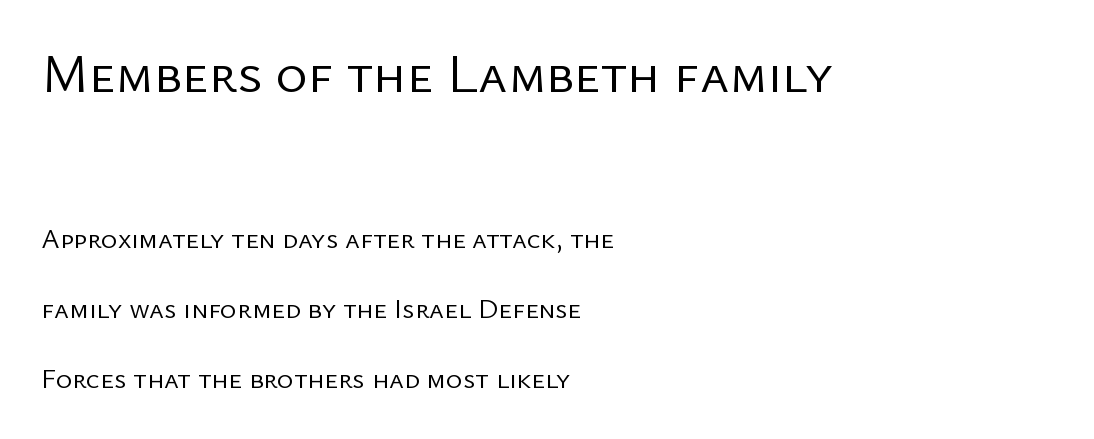
The image shows 55 px regular-weight sans-serif type, upright; set left-aligned, loose line spacing (2.5x), normal letter spacing, not underlined; the first (top) block is 1.96x larger; low stroke contrast and a medium x-height.
